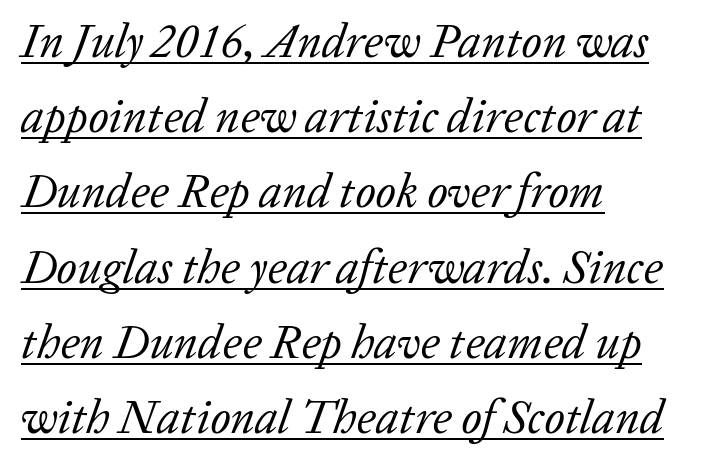
{"serif": "yes", "italic": "yes", "lean": "right", "slant_degrees": 20, "bold": "no", "weight": "regular", "width": "normal", "stroke_contrast": "low", "x_height": "medium", "monospaced": "no", "underline": "yes", "align": "left", "line_spacing": "normal", "line_spacing_ratio": 1.6, "letter_spacing": "normal", "letter_spacing_em": 0.0, "glyph_px": 47}
